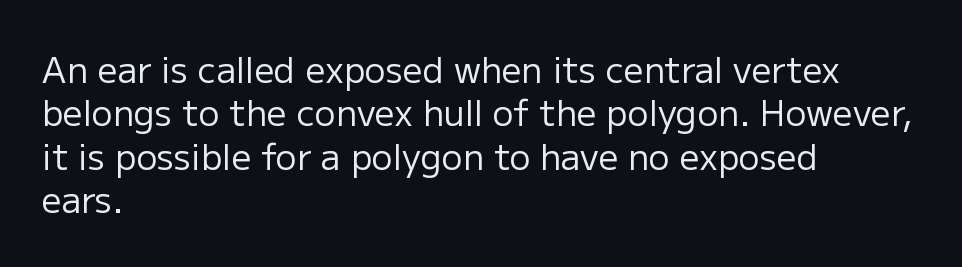
Q: Is the text bold? A: No.
Q: Is the text italic (slanted)? A: No, it is upright.
Q: Is the typeface a serif or a sans-serif typeface? A: Sans-serif.
Q: Is the text underlined? A: No.
Q: How is the paragraph aligned? A: Left-aligned.
Q: Is the spacing between letters normal or unusually wide? A: Normal.
Q: Width (condensed, normal, or wide)? A: Normal.
Q: Stroke contrast? A: Low.
Q: x-height? A: Medium.
Q: Monospaced? A: No.
